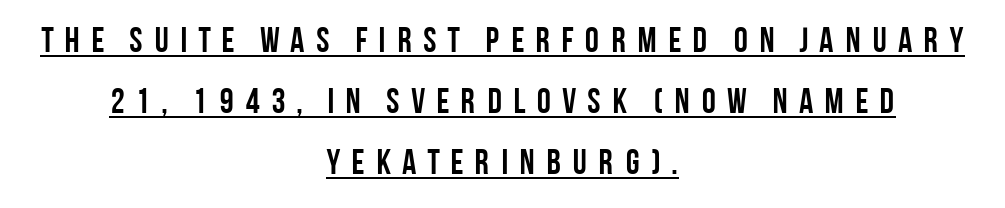
Q: Is the text bold? A: Yes.
Q: Is the text italic (slanted)? A: No, it is upright.
Q: Is the typeface a serif or a sans-serif typeface? A: Sans-serif.
Q: Is the text underlined? A: Yes.
Q: How is the paragraph aligned? A: Centered.
Q: Is the spacing between letters normal or unusually wide? A: Unusually wide.
Q: Width (condensed, normal, or wide)? A: Condensed.
Q: Stroke contrast? A: Low.
Q: x-height? A: Large.
Q: Monospaced? A: No.
